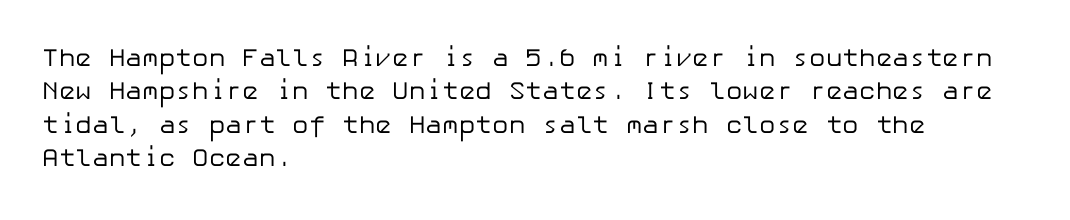
{"italic": "no", "bold": "no", "underline": "no", "align": "left", "line_spacing": "normal", "line_spacing_ratio": 1.34, "letter_spacing": "normal", "letter_spacing_em": 0.0, "glyph_px": 25}
